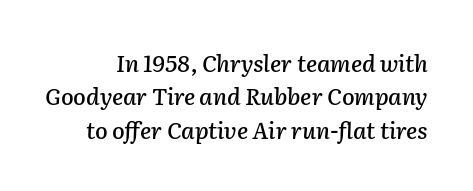
Q: Is the text italic (slanted)? A: Yes, it leans right by about 2 degrees.
Q: Is the text underlined? A: No.
Q: Is the spacing between letters normal or unusually wide? A: Normal.
Q: Is the spacing between lines tight, normal or loose? A: Normal.
